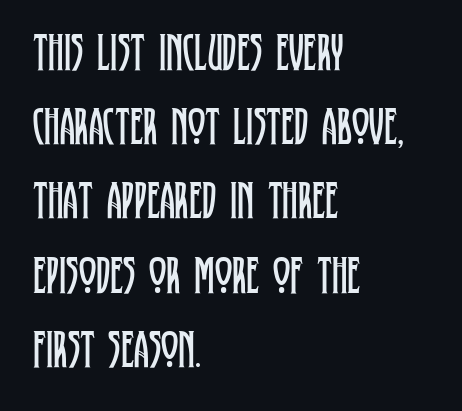
{"serif": "yes", "italic": "no", "bold": "no", "weight": "regular", "width": "condensed", "stroke_contrast": "low", "x_height": "large", "monospaced": "no", "underline": "no", "align": "left", "line_spacing": "normal", "line_spacing_ratio": 1.4, "letter_spacing": "normal", "letter_spacing_em": 0.0, "glyph_px": 53}
